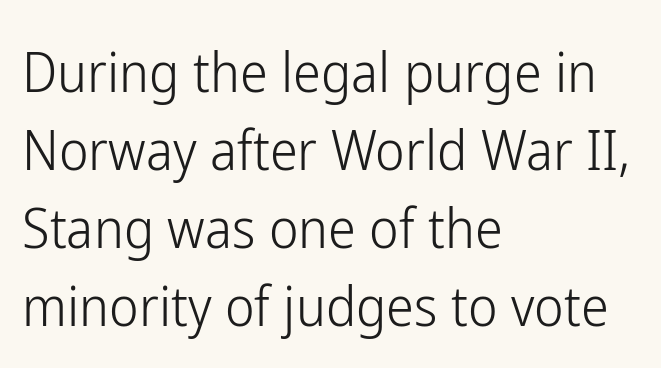
{"serif": "no", "italic": "no", "bold": "no", "weight": "light", "width": "condensed", "stroke_contrast": "low", "x_height": "medium", "monospaced": "no", "underline": "no", "align": "left", "line_spacing": "normal", "line_spacing_ratio": 1.39, "letter_spacing": "normal", "letter_spacing_em": 0.0, "glyph_px": 56}
